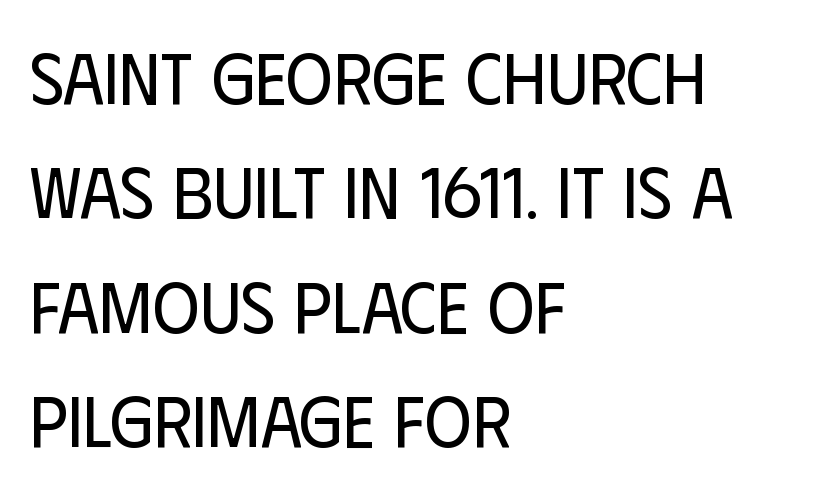
The image shows 72 px regular-weight, condensed sans-serif type, upright; set left-aligned, normal line spacing (1.59x), normal letter spacing, not underlined; low stroke contrast and a large x-height.
